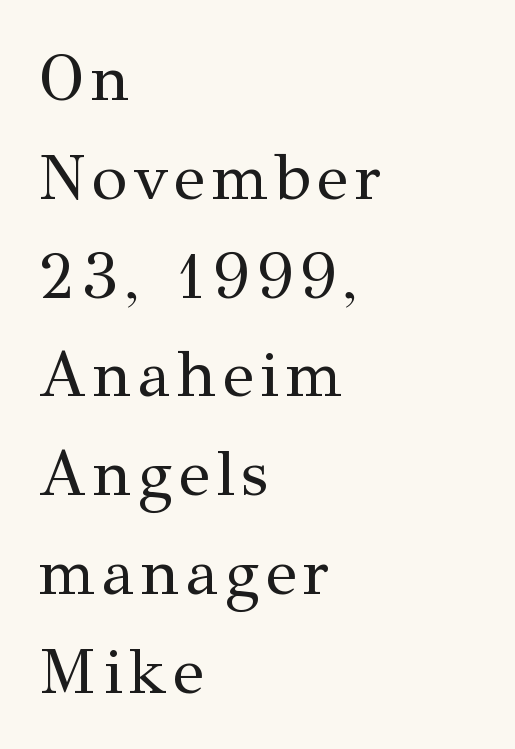
Think standard paragraph weight, or any step lighter than that. Short and long lines alike share a common starting point at left. Small tapered or slab feet sit at the stroke ends, so this counts as serif. This rendering features lettering with no underline. Upright lettering throughout. Normally led — the rows are evenly, conventionally spaced.
